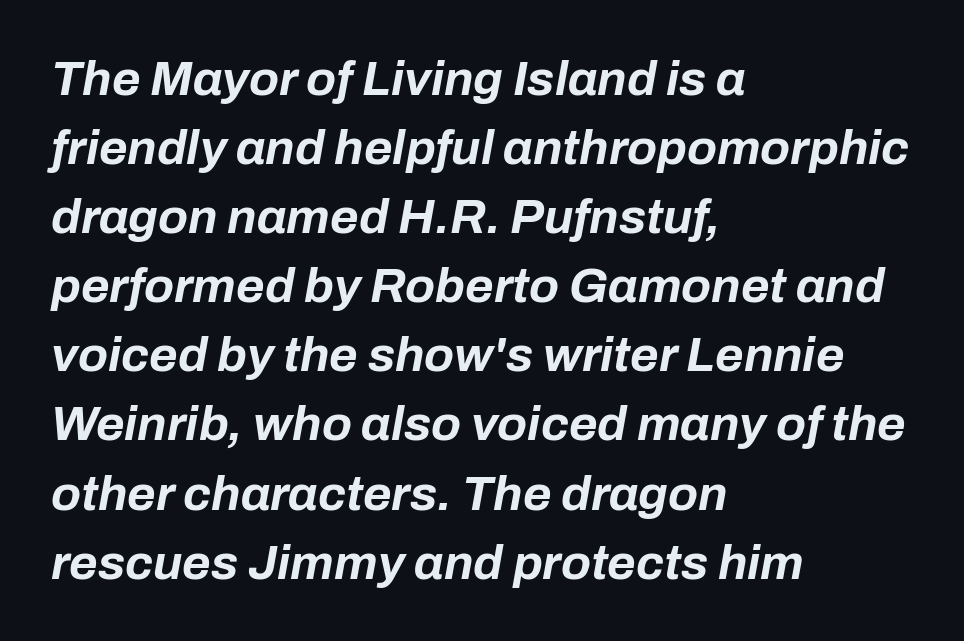
This rendering features lettering with no underline. The rows are spaced the way most documents space them. Inter-character spacing is left at the font's built-in metrics. These lines were composed using italics. Line starts are locked; line ends wander. The letters advance in unequal steps, a hallmark of proportional type.
